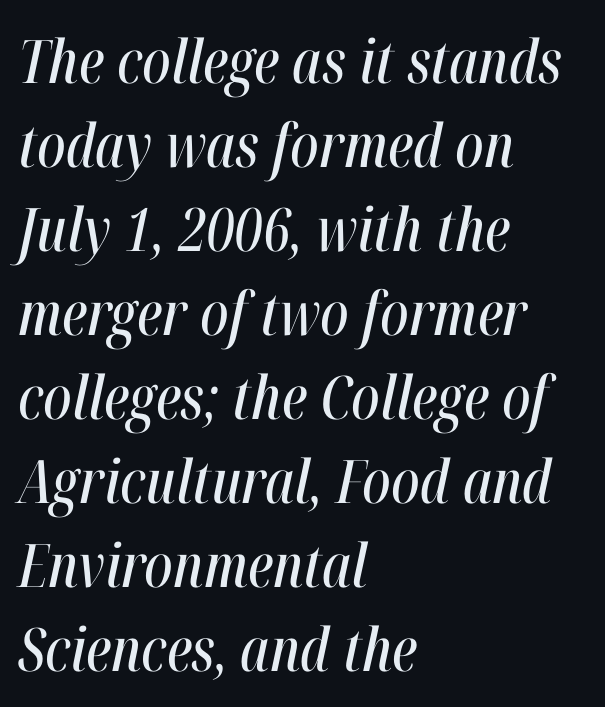
Q: Is the text italic (slanted)? A: Yes, it leans right by about 12 degrees.
Q: Is the text underlined? A: No.
Q: How is the paragraph aligned? A: Left-aligned.
Q: Is the spacing between letters normal or unusually wide? A: Normal.
Q: Is the spacing between lines tight, normal or loose? A: Normal.
Q: Width (condensed, normal, or wide)? A: Condensed.
Q: Stroke contrast? A: High.
Q: x-height? A: Medium.
Q: Monospaced? A: No.
